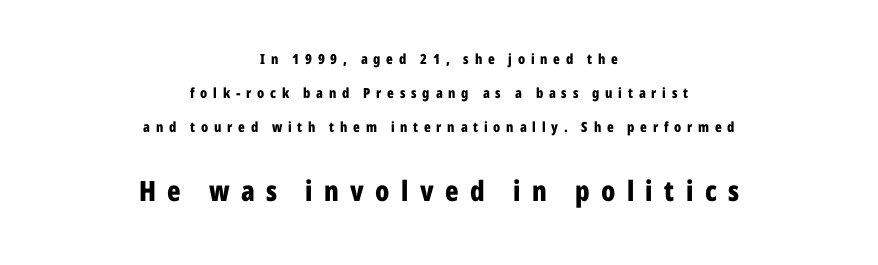
The image shows 28 px bold, condensed sans-serif type, upright; set centered, loose line spacing (2.43x), unusually wide letter spacing (+0.41 em), not underlined; the second (bottom) block is 2.0x larger; low stroke contrast and a medium x-height.
